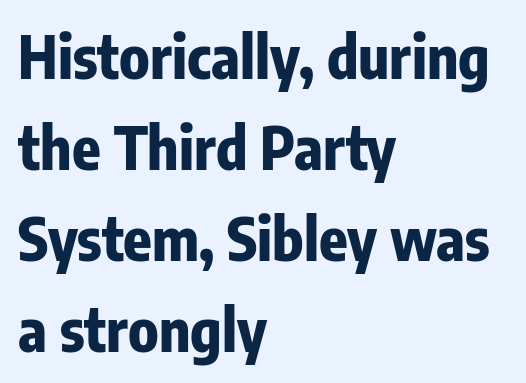
Do the characters align in a grid? No, the font is proportional. A clean baseline with only descenders dipping below it. If you measured baseline to baseline, you'd find a middling distance. Students, note that the glyphs here touch the page at normal intervals. The text block is weighted toward the left margin, trailing off unevenly rightward. Summary of weight: heavy, a full bold.
